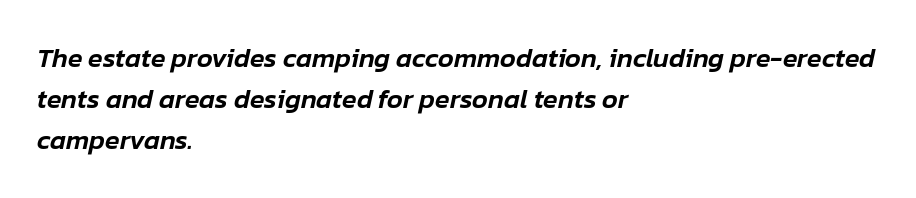
The image shows 27 px text type, italic (leaning right); set left-aligned, normal line spacing (1.52x), normal letter spacing, not underlined.
